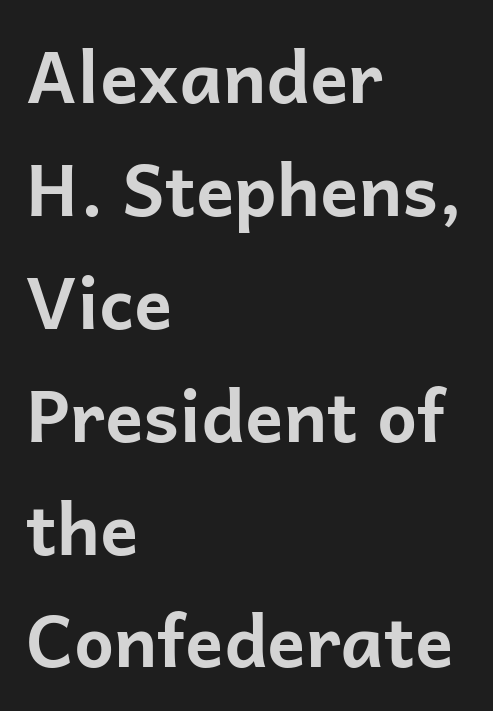
{"serif": "no", "italic": "no", "bold": "yes", "weight": "bold", "width": "normal", "stroke_contrast": "low", "x_height": "medium", "monospaced": "no", "underline": "no", "align": "left", "line_spacing": "normal", "line_spacing_ratio": 1.59, "letter_spacing": "normal", "letter_spacing_em": 0.0, "glyph_px": 71}
